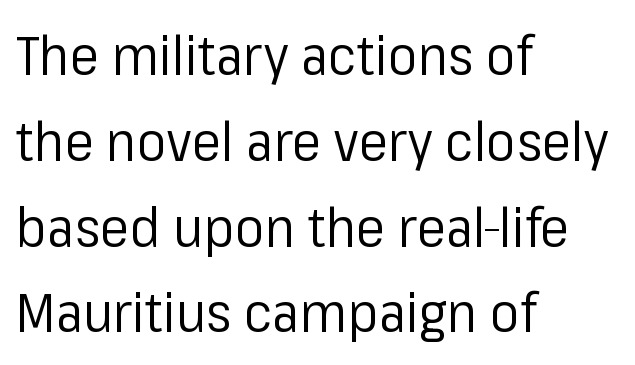
The image shows 55 px regular-weight sans-serif type, upright; set left-aligned, normal line spacing (1.56x), normal letter spacing, not underlined; low stroke contrast and a medium x-height.
